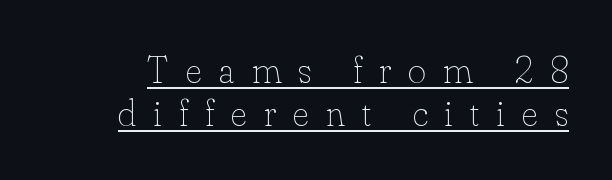
Varying glyph widths throughout — classic text-font behaviour. How would I describe the line gaps? Narrow and economical. Somebody hit Ctrl+U on this one — the words are underlined. How are the letters spaced? Widely, with obvious added tracking.
